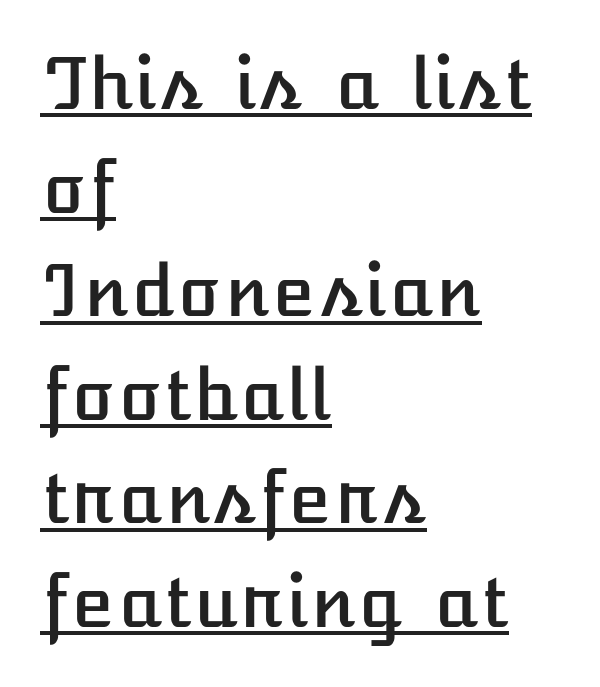
Is there much room between lines? A standard amount, neither cramped nor airy. Does extra space separate the letters? No, they use regular spacing. The axis of the letterforms is exactly vertical. Does the copy run flush right? No — it runs flush left. Glance below the letters and you will spot a drawn line.
